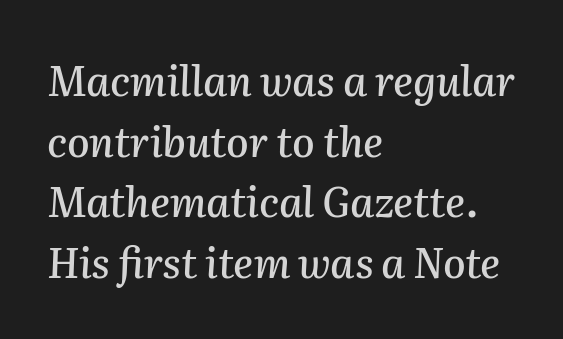
The image shows 41 px text type, italic (leaning right); set left-aligned, normal line spacing (1.48x), normal letter spacing, not underlined; medium stroke contrast and a medium x-height.
